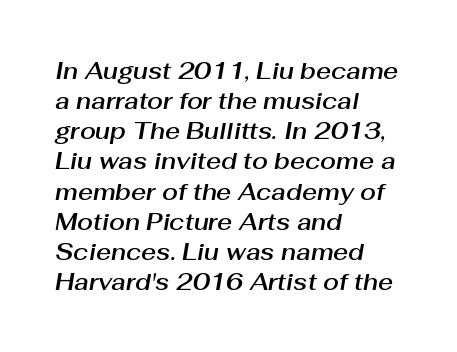
{"italic": "yes", "lean": "right", "slant_degrees": 10, "underline": "no", "align": "left", "line_spacing": "normal", "line_spacing_ratio": 1.31, "letter_spacing": "normal", "letter_spacing_em": 0.0, "glyph_px": 23}
